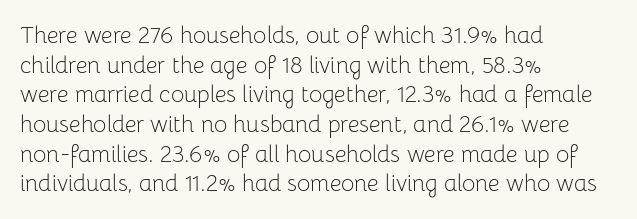
The image shows 23 px text type, upright; set left-aligned, normal line spacing (1.29x), normal letter spacing, not underlined.
